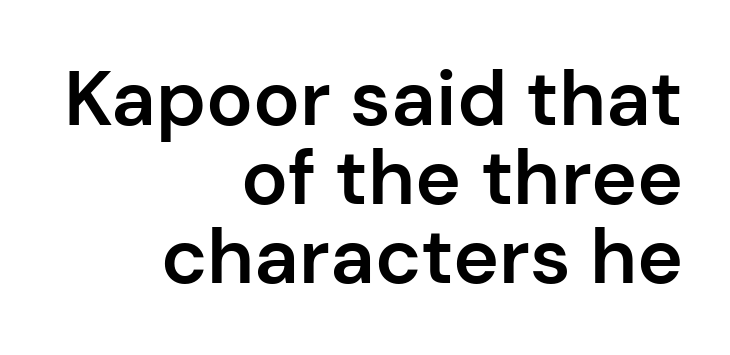
What's the leading like? Squeezed, with rows nearly overlapping. Has an underline been added? It has not. Does the weight exceed regular? Yes, but only to semibold. Rendered with straight, roman letterforms. Looks like regular typesetting: each glyph gets only the width it needs. Look at the tracking — it's just the regular setting, nothing added.
